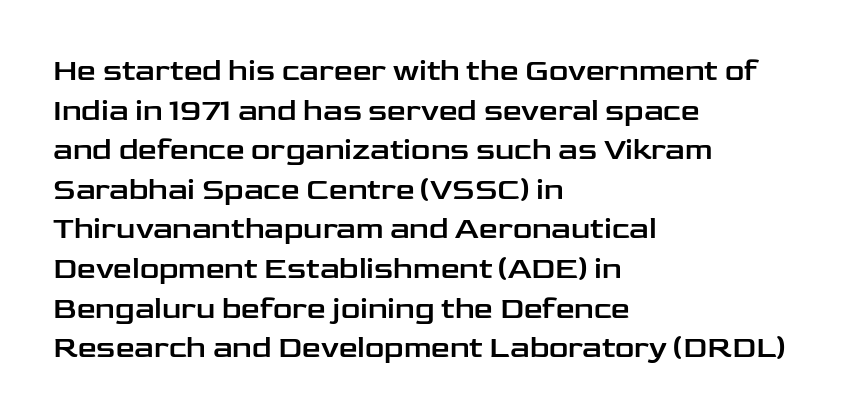
The image shows 30 px wide sans-serif type, upright; set left-aligned, normal line spacing (1.32x), normal letter spacing, not underlined; low stroke contrast and a medium x-height.
